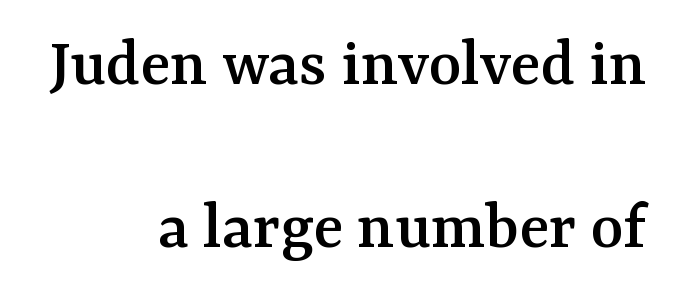
{"serif": "yes", "italic": "no", "width": "normal", "stroke_contrast": "medium", "x_height": "medium", "monospaced": "no", "underline": "no", "align": "right", "line_spacing": "loose", "line_spacing_ratio": 2.33, "letter_spacing": "normal", "letter_spacing_em": 0.0, "glyph_px": 70}
